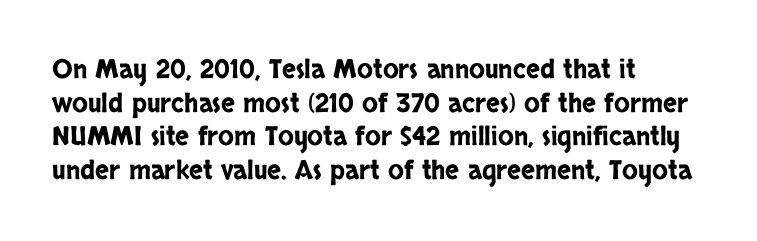
The zone under the glyphs is completely vacant. Line starts are locked; line ends wander. Look at the tracking — it's just the regular setting, nothing added. Horizontal bands of white between lines are of average thickness.
